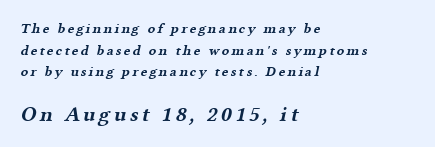
The image shows 21 px bold type; set left-aligned, normal line spacing (1.55x), not underlined; the second (bottom) block is 1.5x larger.
